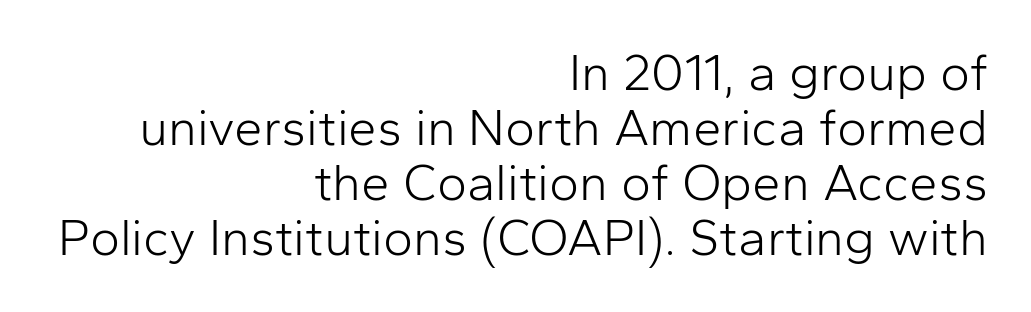
Q: Is the text bold? A: No.
Q: Is the text italic (slanted)? A: No, it is upright.
Q: Is the typeface a serif or a sans-serif typeface? A: Sans-serif.
Q: Is the text underlined? A: No.
Q: How is the paragraph aligned? A: Right-aligned.
Q: Is the spacing between letters normal or unusually wide? A: Normal.
Q: Is the spacing between lines tight, normal or loose? A: Tight.
Q: Width (condensed, normal, or wide)? A: Normal.
Q: Stroke contrast? A: Low.
Q: x-height? A: Medium.
Q: Monospaced? A: No.
